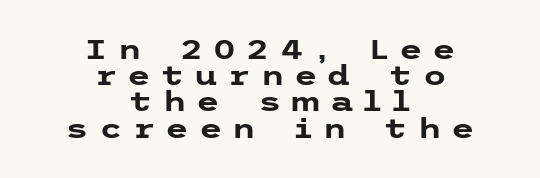
Q: Is the text bold? A: Yes.
Q: Is the text italic (slanted)? A: No, it is upright.
Q: Is the text underlined? A: No.
Q: How is the paragraph aligned? A: Centered.
Q: Is the spacing between letters normal or unusually wide? A: Unusually wide.
Q: Is the spacing between lines tight, normal or loose? A: Tight.
